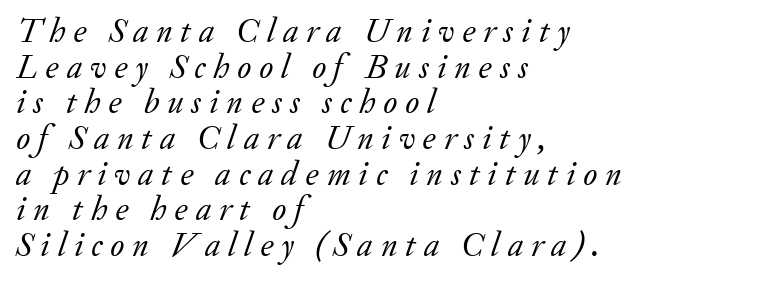
{"serif": "yes", "italic": "yes", "lean": "right", "slant_degrees": 20, "bold": "no", "weight": "regular", "width": "normal", "stroke_contrast": "low", "x_height": "small", "monospaced": "no", "underline": "no", "align": "left", "line_spacing": "tight", "line_spacing_ratio": 1.05, "letter_spacing": "wide", "letter_spacing_em": 0.23, "glyph_px": 34}
